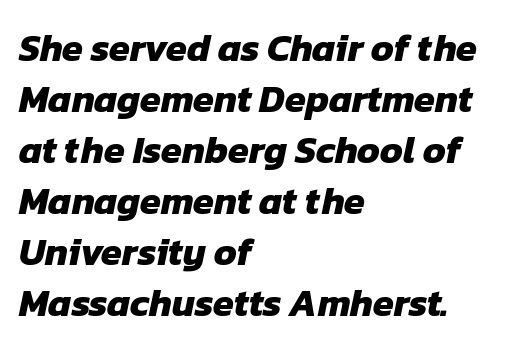
The image shows 38 px heavy sans-serif type; set left-aligned, normal line spacing (1.34x), normal letter spacing, not underlined; low stroke contrast and a medium x-height.
